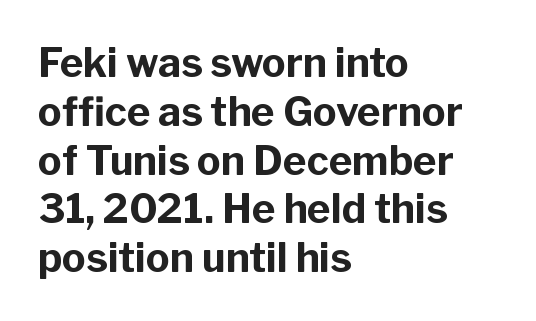
{"serif": "no", "italic": "no", "bold": "yes", "weight": "bold", "width": "normal", "stroke_contrast": "low", "x_height": "medium", "monospaced": "no", "underline": "no", "align": "left", "line_spacing_ratio": 1.22, "letter_spacing": "normal", "letter_spacing_em": 0.0, "glyph_px": 40}
